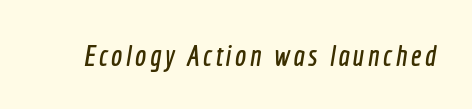
Q: Is the typeface a serif or a sans-serif typeface? A: Sans-serif.
Q: Is the text underlined? A: No.
Q: Width (condensed, normal, or wide)? A: Condensed.
Q: x-height? A: Medium.
Q: Monospaced? A: No.
